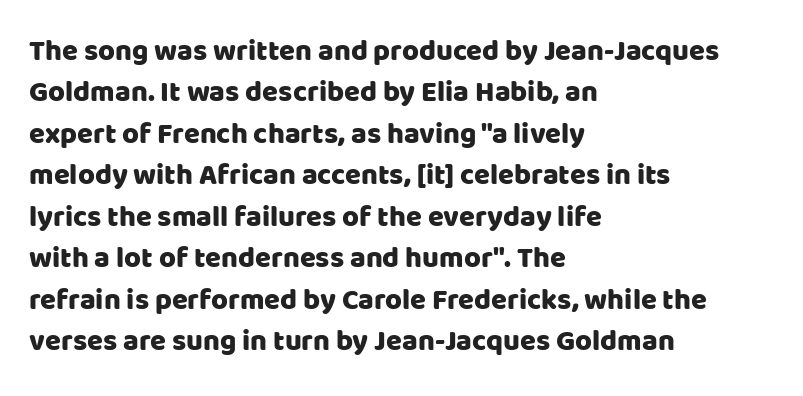
The image shows 29 px sans-serif type, upright; set left-aligned, normal line spacing (1.43x), normal letter spacing, not underlined; low stroke contrast and a large x-height.
